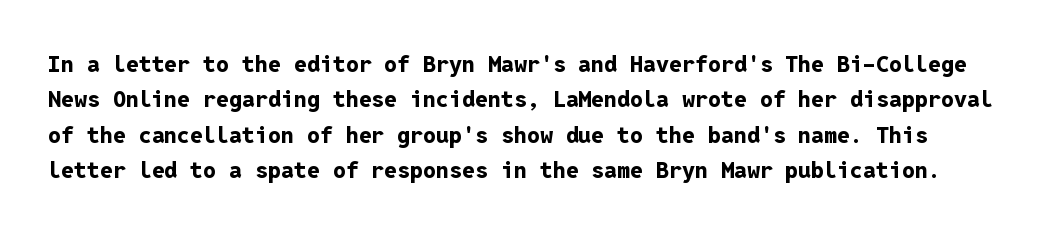
The image shows 23 px bold type, upright; set normal line spacing (1.54x), normal letter spacing, not underlined.
